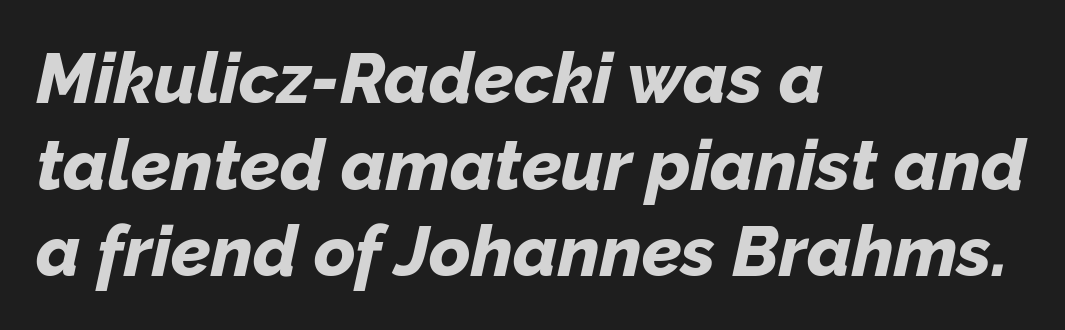
Is this a fixed-width face? No — the glyphs have proportional, varying widths. Alignment: flush left. Is the type bold? Yes — the strokes are clearly thick and heavy. Nobody touched the tracking dial on this one. Check the space under the baseline: it is left empty. Is the type slanted? Yes — the strokes lean at a clear angle.
